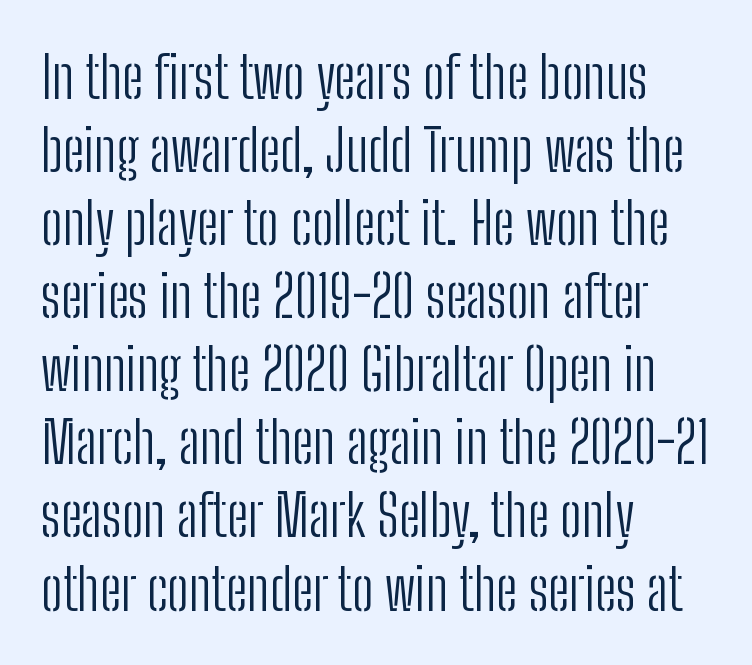
{"serif": "no", "italic": "no", "bold": "no", "weight": "light", "width": "condensed", "stroke_contrast": "low", "x_height": "medium", "monospaced": "no", "underline": "no", "align": "left", "line_spacing": "normal", "line_spacing_ratio": 1.26, "letter_spacing": "normal", "letter_spacing_em": 0.0, "glyph_px": 58}
